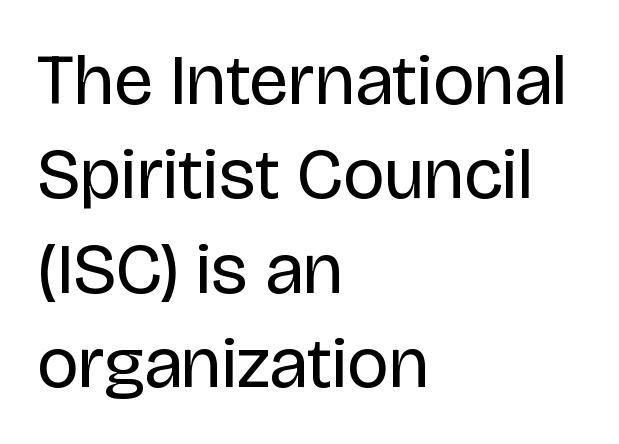
{"serif": "no", "italic": "no", "bold": "no", "weight": "regular", "width": "normal", "stroke_contrast": "low", "x_height": "large", "monospaced": "no", "underline": "no", "align": "left", "line_spacing": "normal", "line_spacing_ratio": 1.31, "letter_spacing": "normal", "letter_spacing_em": 0.0, "glyph_px": 72}
